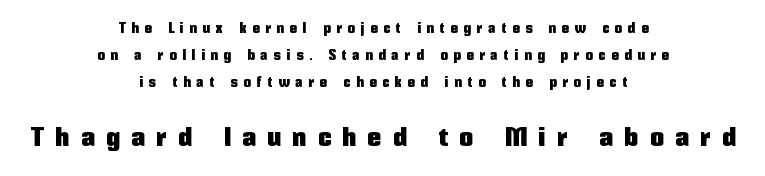
Q: Is the text italic (slanted)? A: No, it is upright.
Q: Is the text underlined? A: No.
Q: How is the paragraph aligned? A: Centered.
Q: Is the spacing between letters normal or unusually wide? A: Unusually wide.
Q: Is the spacing between lines tight, normal or loose? A: Loose.
Q: Which block of text is set in a larger size, the first (top) or the second (bottom)? A: The second (bottom) one.
